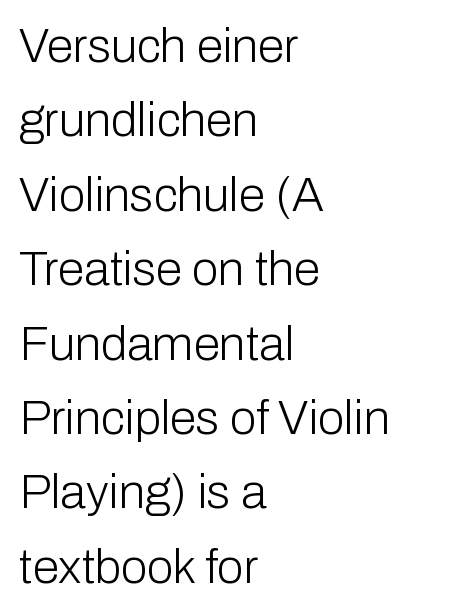
Q: Is the text bold? A: No.
Q: Is the text italic (slanted)? A: No, it is upright.
Q: Is the typeface a serif or a sans-serif typeface? A: Sans-serif.
Q: Is the text underlined? A: No.
Q: How is the paragraph aligned? A: Left-aligned.
Q: Is the spacing between letters normal or unusually wide? A: Normal.
Q: Is the spacing between lines tight, normal or loose? A: Normal.
Q: Width (condensed, normal, or wide)? A: Normal.
Q: Stroke contrast? A: Low.
Q: x-height? A: Medium.
Q: Monospaced? A: No.
